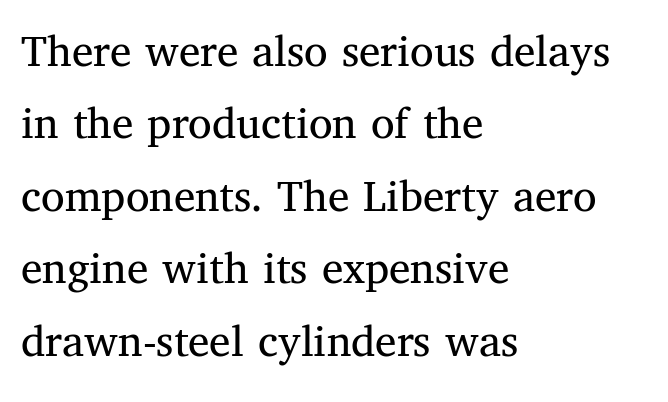
The image shows 48 px regular-weight serif type, upright; set left-aligned, normal line spacing (1.51x), normal letter spacing, not underlined; medium stroke contrast and a medium x-height.
